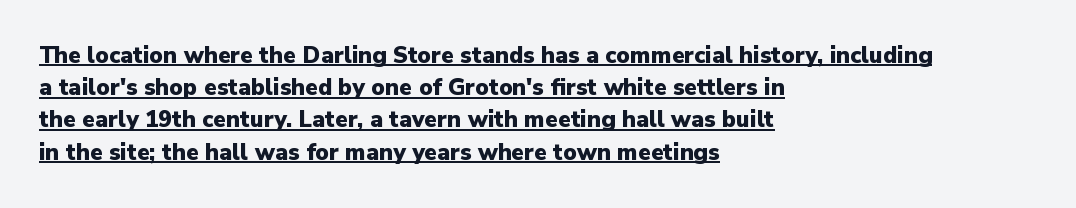
The image shows 23 px bold type, upright; set left-aligned, normal line spacing (1.4x), normal letter spacing, underlined.
